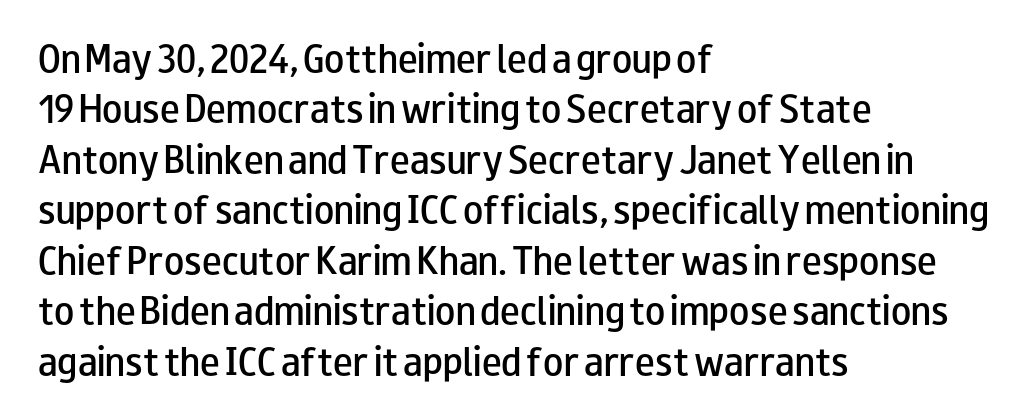
The image shows 33 px semibold, wide sans-serif type, upright; set left-aligned, normal line spacing (1.53x), normal letter spacing, not underlined; low stroke contrast and a small x-height.
